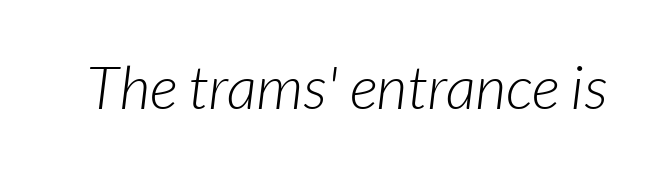
Q: Is the text bold? A: No.
Q: Is the typeface a serif or a sans-serif typeface? A: Sans-serif.
Q: Is the text underlined? A: No.
Q: Is the spacing between letters normal or unusually wide? A: Normal.
Q: Width (condensed, normal, or wide)? A: Normal.
Q: Stroke contrast? A: Low.
Q: x-height? A: Medium.
Q: Monospaced? A: No.
